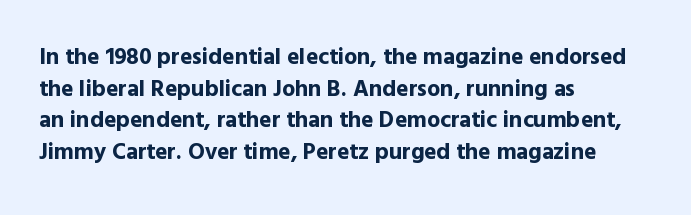
Q: Is the text bold? A: Yes.
Q: Is the text italic (slanted)? A: No, it is upright.
Q: Is the text underlined? A: No.
Q: How is the paragraph aligned? A: Left-aligned.
Q: Is the spacing between letters normal or unusually wide? A: Normal.
Q: Is the spacing between lines tight, normal or loose? A: Normal.
